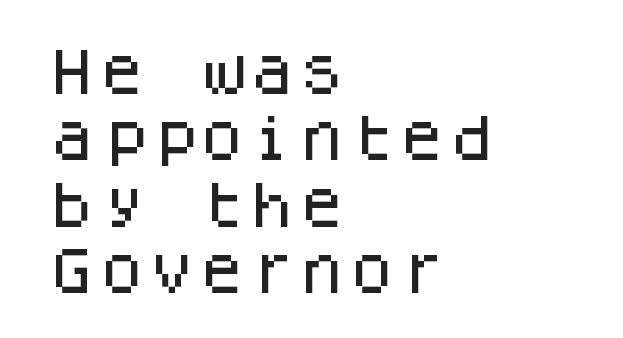
{"serif": "no", "italic": "no", "width": "normal", "stroke_contrast": "low", "x_height": "large", "monospaced": "yes", "underline": "no", "align": "left", "line_spacing": "normal", "line_spacing_ratio": 1.33, "letter_spacing": "normal", "letter_spacing_em": 0.0, "glyph_px": 50}
